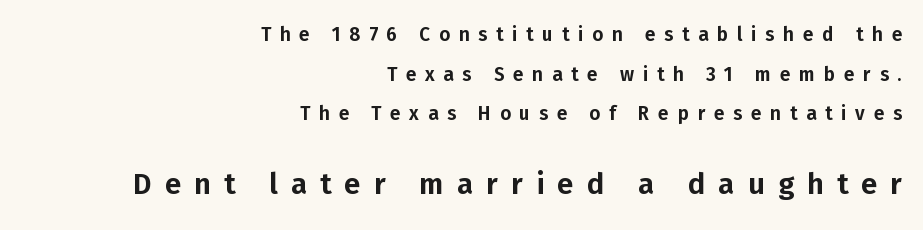
Q: Is the text italic (slanted)? A: No, it is upright.
Q: Is the typeface a serif or a sans-serif typeface? A: Sans-serif.
Q: Is the text underlined? A: No.
Q: How is the paragraph aligned? A: Right-aligned.
Q: Is the spacing between letters normal or unusually wide? A: Unusually wide.
Q: Is the spacing between lines tight, normal or loose? A: Loose.
Q: Which block of text is set in a larger size, the first (top) or the second (bottom)? A: The second (bottom) one.
Q: Width (condensed, normal, or wide)? A: Normal.
Q: Stroke contrast? A: Low.
Q: x-height? A: Medium.
Q: Monospaced? A: No.
